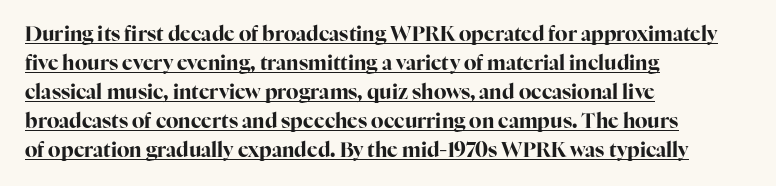
{"italic": "no", "bold": "yes", "underline": "yes", "align": "left", "line_spacing": "normal", "line_spacing_ratio": 1.45, "letter_spacing": "normal", "letter_spacing_em": 0.0, "glyph_px": 20}
